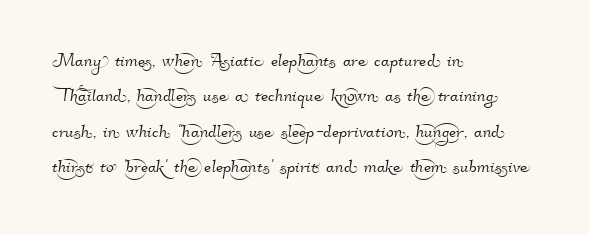
The image shows 23 px text type; set left-aligned, normal line spacing (1.54x), normal letter spacing, not underlined.
